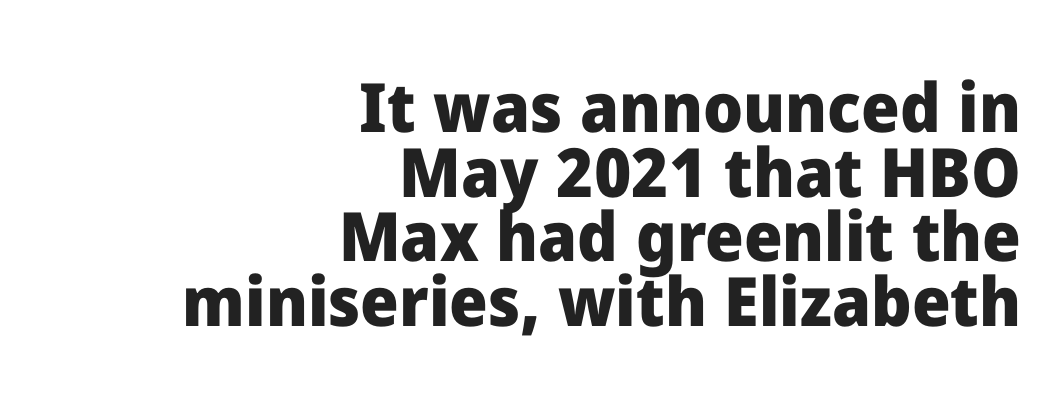
{"serif": "no", "italic": "no", "bold": "yes", "weight": "heavy", "width": "normal", "stroke_contrast": "low", "x_height": "medium", "monospaced": "no", "underline": "no", "align": "right", "line_spacing": "tight", "line_spacing_ratio": 0.95, "letter_spacing": "normal", "letter_spacing_em": 0.0, "glyph_px": 68}
